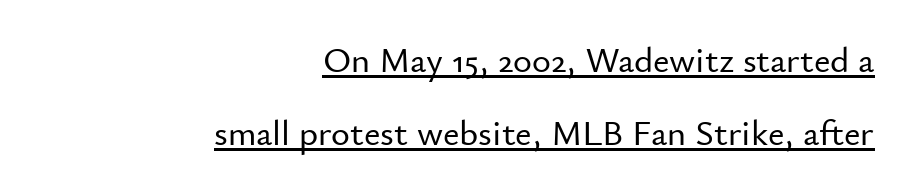
Q: Is the text italic (slanted)? A: No, it is upright.
Q: Is the typeface a serif or a sans-serif typeface? A: Sans-serif.
Q: Is the text underlined? A: Yes.
Q: How is the paragraph aligned? A: Right-aligned.
Q: Is the spacing between letters normal or unusually wide? A: Normal.
Q: Is the spacing between lines tight, normal or loose? A: Loose.
Q: Width (condensed, normal, or wide)? A: Normal.
Q: Stroke contrast? A: Low.
Q: x-height? A: Small.
Q: Monospaced? A: No.
